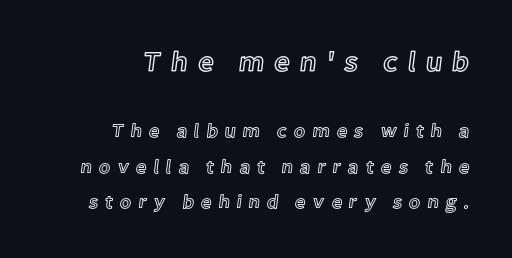
Q: Is the text italic (slanted)? A: Yes.
Q: Is the text underlined? A: No.
Q: How is the paragraph aligned? A: Right-aligned.
Q: Is the spacing between letters normal or unusually wide? A: Unusually wide.
Q: Which block of text is set in a larger size, the first (top) or the second (bottom)? A: The first (top) one.
Q: Width (condensed, normal, or wide)? A: Normal.
Q: x-height? A: Medium.
Q: Monospaced? A: No.
